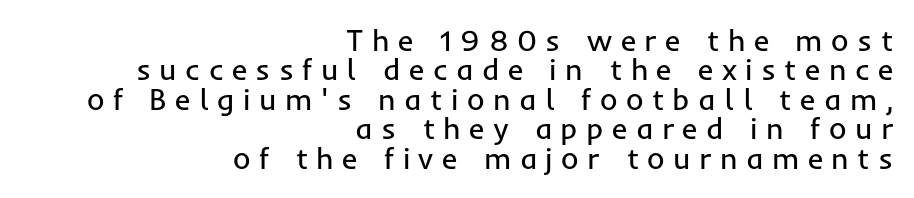
{"serif": "no", "italic": "no", "bold": "no", "weight": "regular", "width": "normal", "stroke_contrast": "low", "x_height": "medium", "monospaced": "no", "underline": "no", "align": "right", "line_spacing": "tight", "line_spacing_ratio": 0.98, "letter_spacing": "wide", "letter_spacing_em": 0.28, "glyph_px": 30}
